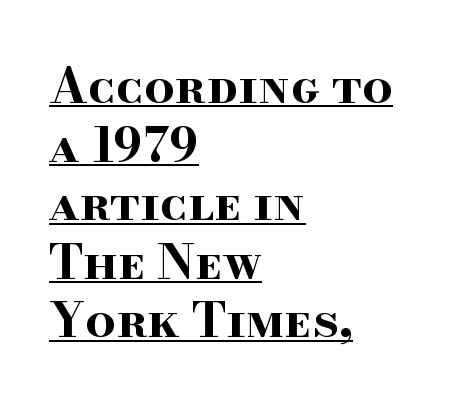
Q: Is the text bold? A: Yes.
Q: Is the text italic (slanted)? A: No, it is upright.
Q: Is the typeface a serif or a sans-serif typeface? A: Serif.
Q: Is the text underlined? A: Yes.
Q: How is the paragraph aligned? A: Left-aligned.
Q: Is the spacing between letters normal or unusually wide? A: Normal.
Q: Width (condensed, normal, or wide)? A: Wide.
Q: Stroke contrast? A: High.
Q: x-height? A: Small.
Q: Monospaced? A: No.
